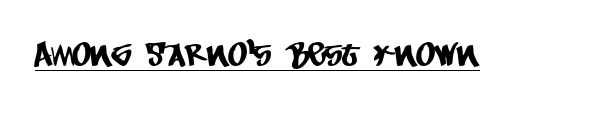
The image shows 33 px condensed sans-serif type; set normal letter spacing, underlined; low stroke contrast and a large x-height.
